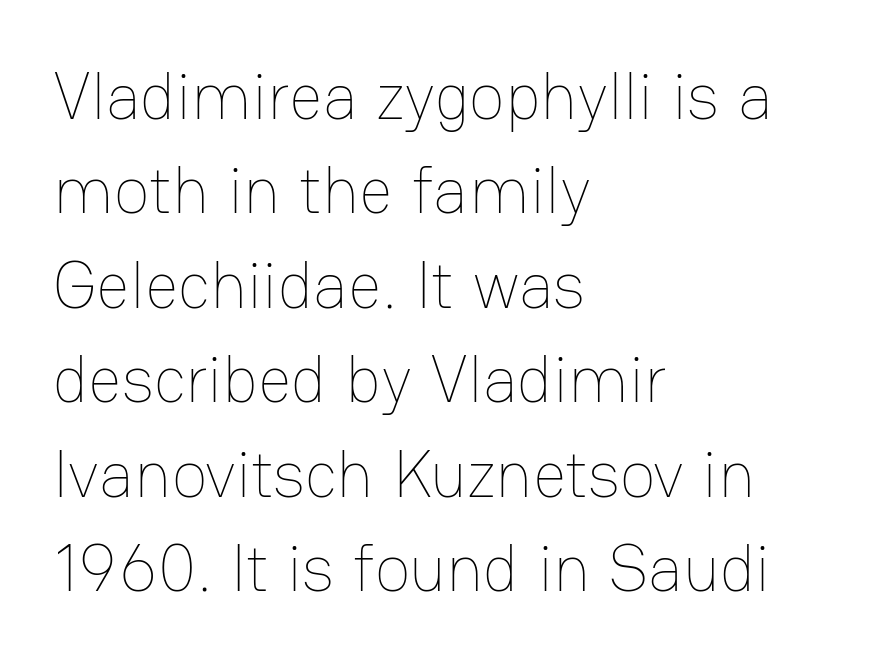
Q: Is the text bold? A: No.
Q: Is the text italic (slanted)? A: No, it is upright.
Q: Is the text underlined? A: No.
Q: How is the paragraph aligned? A: Left-aligned.
Q: Is the spacing between letters normal or unusually wide? A: Normal.
Q: Is the spacing between lines tight, normal or loose? A: Normal.
Q: Width (condensed, normal, or wide)? A: Normal.
Q: Stroke contrast? A: Low.
Q: x-height? A: Medium.
Q: Monospaced? A: No.
